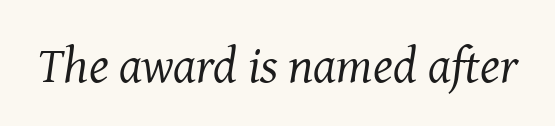
The image shows 51 px regular-weight serif type, italic (leaning right); set normal letter spacing, not underlined; medium stroke contrast and a medium x-height.
